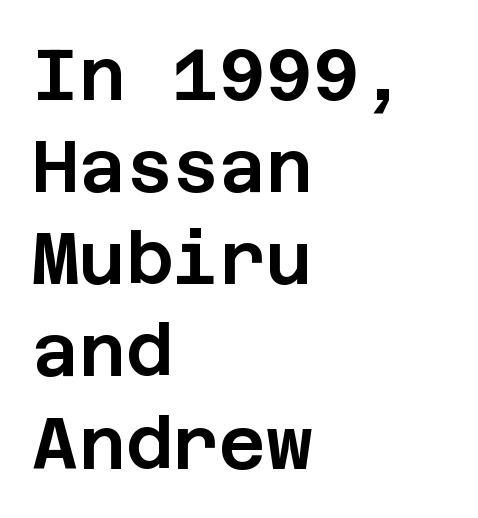
{"serif": "no", "italic": "no", "width": "normal", "stroke_contrast": "low", "x_height": "large", "underline": "no", "align": "left", "line_spacing": "normal", "line_spacing_ratio": 1.28, "letter_spacing": "normal", "letter_spacing_em": 0.0, "glyph_px": 72}
